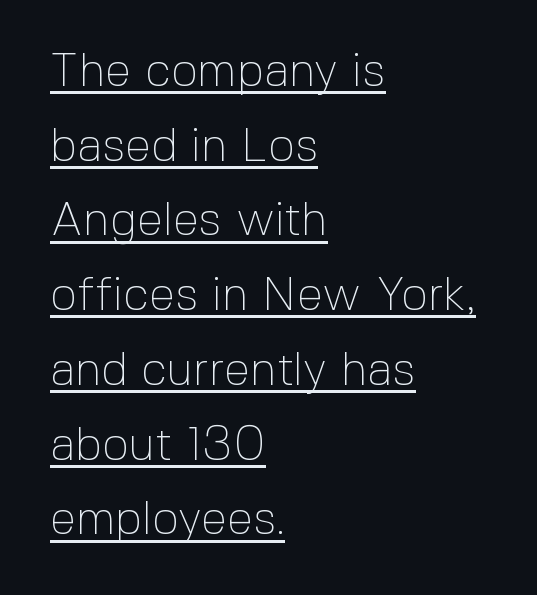
Q: Is the text bold? A: No.
Q: Is the text italic (slanted)? A: No, it is upright.
Q: Is the typeface a serif or a sans-serif typeface? A: Sans-serif.
Q: Is the text underlined? A: Yes.
Q: How is the paragraph aligned? A: Left-aligned.
Q: Is the spacing between letters normal or unusually wide? A: Normal.
Q: Is the spacing between lines tight, normal or loose? A: Normal.
Q: Width (condensed, normal, or wide)? A: Normal.
Q: x-height? A: Medium.
Q: Monospaced? A: No.
